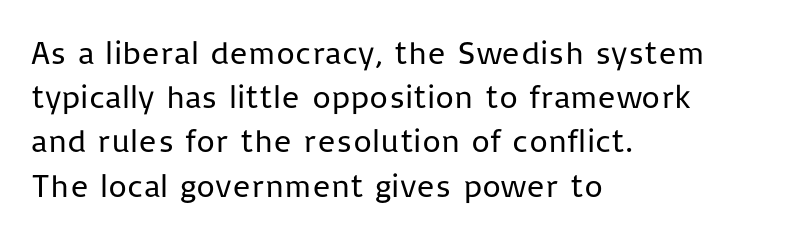
The lettering holds an erect, upright posture throughout. To sum up the face: it is a sans, with no serifs. The strokes carry an ordinary text weight at most. Clear beneath every line of the passage. Vertically, the passage feels balanced, rows spaced as you'd expect.
